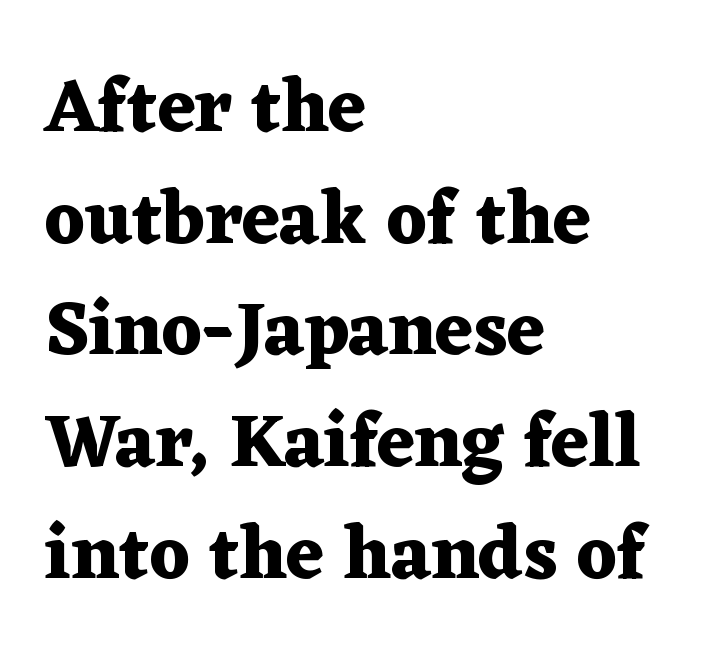
The image shows 75 px heavy, wide serif type, upright; set left-aligned, normal line spacing (1.49x), normal letter spacing, not underlined; medium stroke contrast and a medium x-height.
